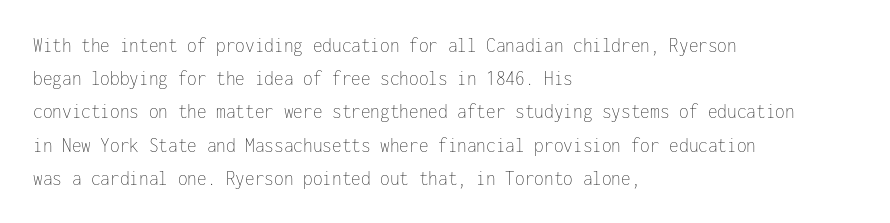
The image shows 22 px text type, upright; set left-aligned, normal line spacing (1.51x), normal letter spacing, not underlined.
